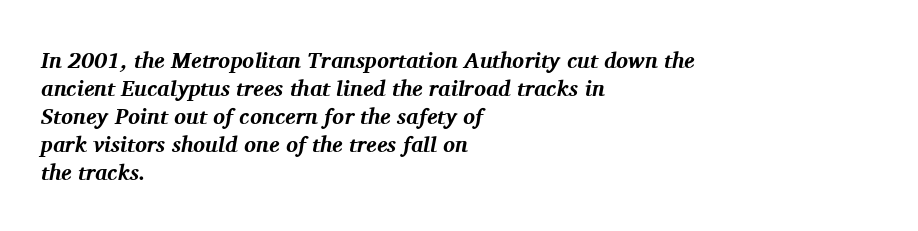
Posture: slanted. Tracking value appears to be zero — textbook default spacing. The passage is arranged the way most books set body copy — flush left. In terms of weight, the rendering is a true, heavy bold. The passage shown stacks its lines at a standard gap.
